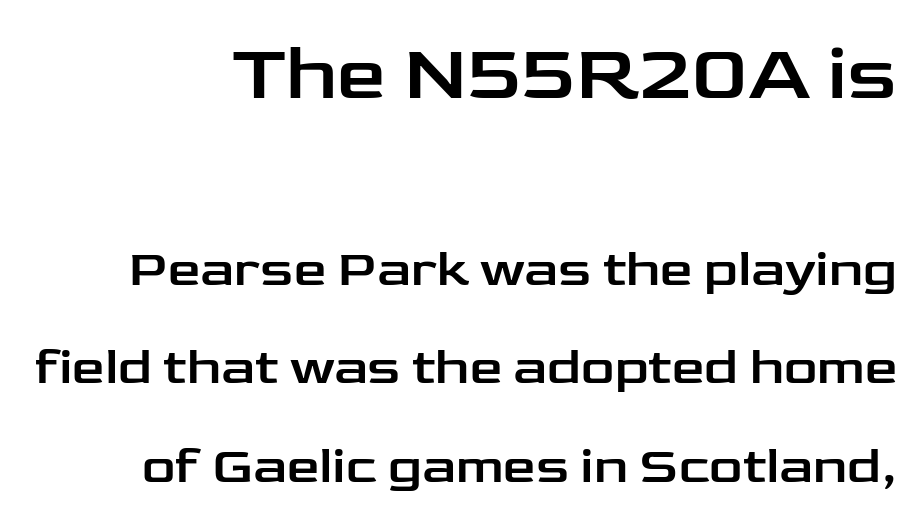
{"serif": "no", "italic": "no", "width": "wide", "stroke_contrast": "low", "x_height": "medium", "monospaced": "no", "underline": "no", "align": "right", "line_spacing": "loose", "line_spacing_ratio": 1.9, "letter_spacing": "normal", "letter_spacing_em": 0.0, "larger_block": "first", "size_ratio": 1.5, "glyph_px": 78}
